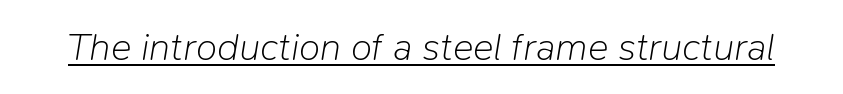
{"italic": "yes", "lean": "right", "slant_degrees": 9, "bold": "no", "weight": "light", "width": "normal", "stroke_contrast": "low", "x_height": "medium", "monospaced": "no", "underline": "yes", "letter_spacing": "normal", "letter_spacing_em": 0.0, "glyph_px": 39}
